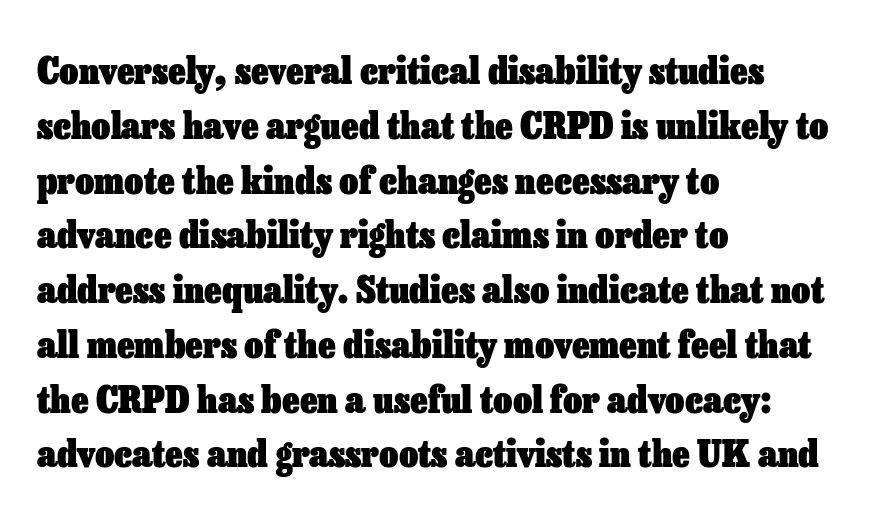
Q: Is the text bold? A: Yes.
Q: Is the text italic (slanted)? A: No, it is upright.
Q: Is the text underlined? A: No.
Q: How is the paragraph aligned? A: Left-aligned.
Q: Is the spacing between letters normal or unusually wide? A: Normal.
Q: Is the spacing between lines tight, normal or loose? A: Normal.
Q: Width (condensed, normal, or wide)? A: Normal.
Q: Stroke contrast? A: Low.
Q: x-height? A: Medium.
Q: Monospaced? A: No.
